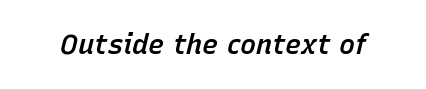
This is the in-between weight designers call semibold or demi. Descenders are the only things crossing below the line. When letters slant like this, we call the style italic. There is no visible air inserted between adjacent glyphs.
